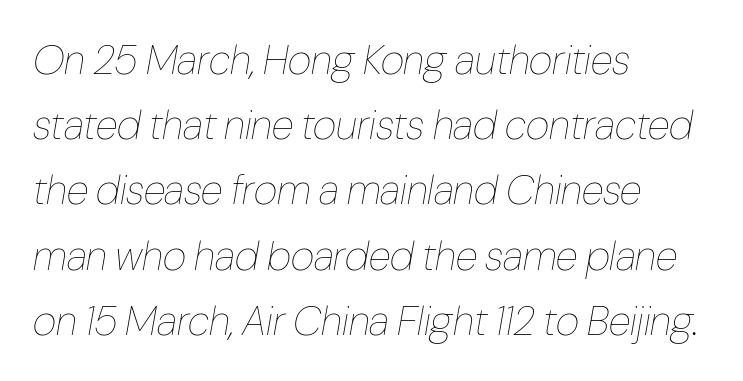
{"italic": "yes", "lean": "right", "slant_degrees": 10, "bold": "no", "weight": "thin", "width": "condensed", "stroke_contrast": "low", "x_height": "medium", "monospaced": "no", "underline": "no", "align": "left", "line_spacing": "normal", "line_spacing_ratio": 1.59, "letter_spacing": "normal", "letter_spacing_em": 0.0, "glyph_px": 41}
